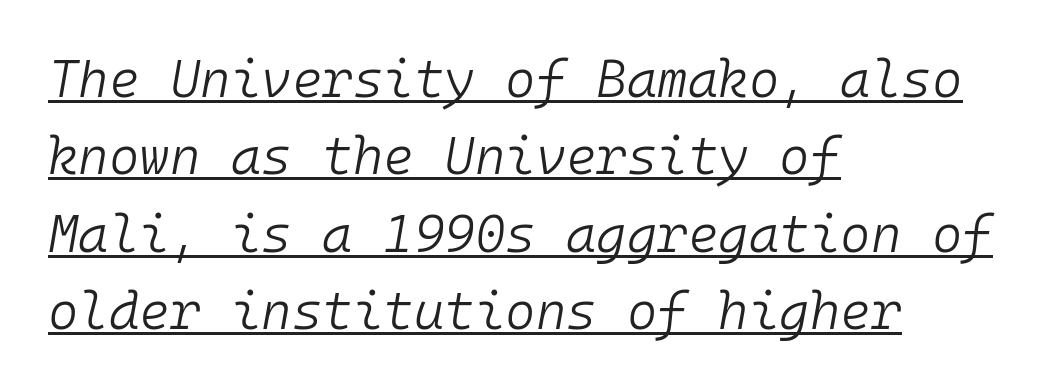
The image shows 52 px light type, italic (leaning right), monospaced; set left-aligned, normal line spacing (1.49x), normal letter spacing, underlined; low stroke contrast and a medium x-height.
